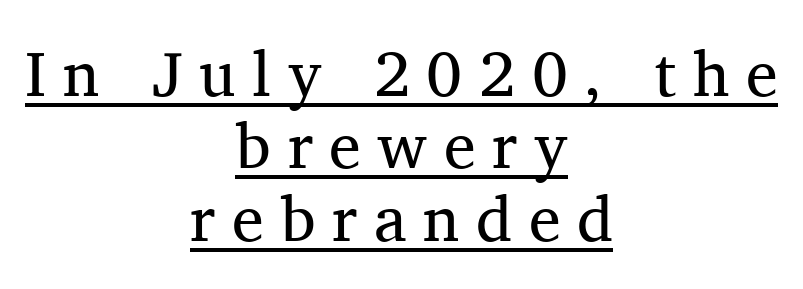
Very little white space separates one row of letters from the next. The whitespace from short lines is split evenly between both sides. Compared with undecorated copy, this sample adds a rule below the words. Varying glyph widths throughout — classic text-font behaviour. Letterform terminals end in serifs throughout the passage.
